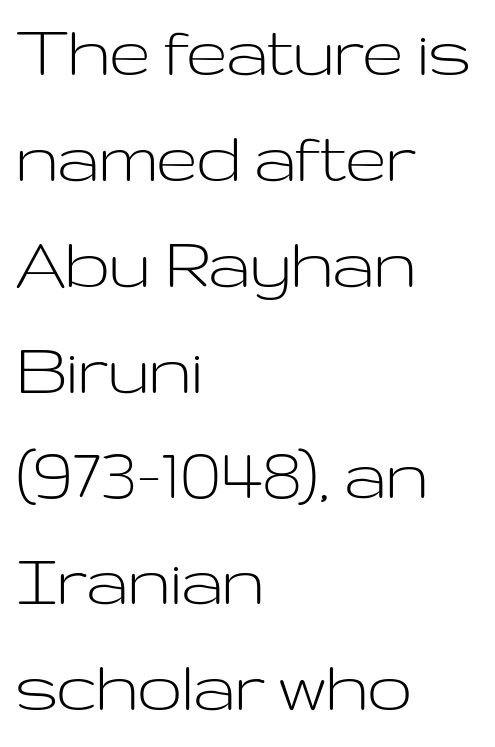
Words float on clear page, feet unadorned. Letters have the restrained weight of plain body copy at most. Varying glyph widths throughout — classic text-font behaviour. The paragraph shown leans on its left margin.
